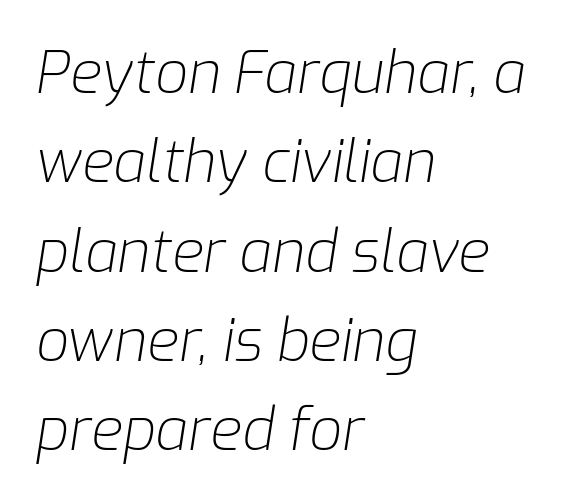
{"italic": "yes", "lean": "right", "slant_degrees": 9, "bold": "no", "weight": "light", "width": "normal", "stroke_contrast": "low", "x_height": "medium", "monospaced": "no", "underline": "no", "align": "left", "line_spacing": "normal", "line_spacing_ratio": 1.54, "letter_spacing": "normal", "letter_spacing_em": 0.0, "glyph_px": 58}
